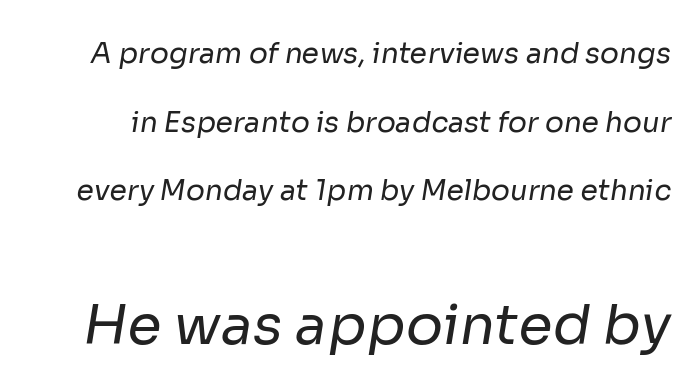
Q: Is the text bold? A: No.
Q: Is the typeface a serif or a sans-serif typeface? A: Sans-serif.
Q: Is the text underlined? A: No.
Q: Is the spacing between letters normal or unusually wide? A: Normal.
Q: Is the spacing between lines tight, normal or loose? A: Loose.
Q: Which block of text is set in a larger size, the first (top) or the second (bottom)? A: The second (bottom) one.
Q: Width (condensed, normal, or wide)? A: Normal.
Q: Stroke contrast? A: Low.
Q: x-height? A: Medium.
Q: Monospaced? A: No.
